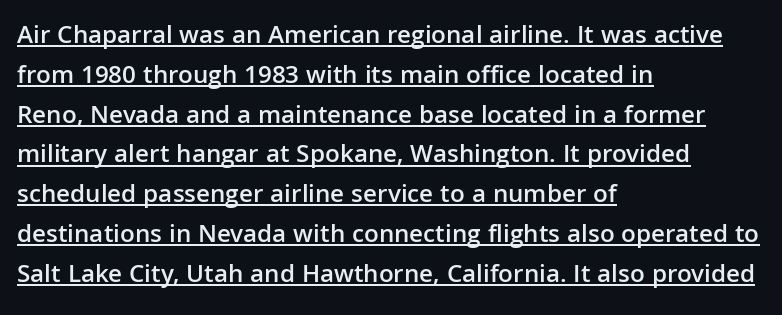
{"italic": "no", "bold": "semi", "underline": "yes", "align": "left", "line_spacing": "normal", "line_spacing_ratio": 1.53, "letter_spacing": "normal", "letter_spacing_em": 0.0, "glyph_px": 26}
